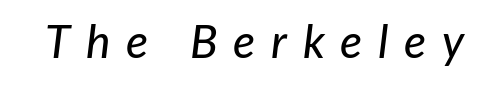
Q: Is the text italic (slanted)? A: Yes, it leans right by about 7 degrees.
Q: Is the text underlined? A: No.
Q: Is the spacing between letters normal or unusually wide? A: Unusually wide.
Q: Width (condensed, normal, or wide)? A: Normal.
Q: Stroke contrast? A: Low.
Q: x-height? A: Medium.
Q: Monospaced? A: No.
